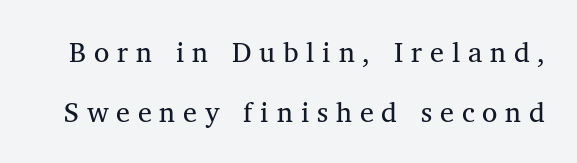
Q: Is the text bold? A: No.
Q: Is the text italic (slanted)? A: No, it is upright.
Q: Is the typeface a serif or a sans-serif typeface? A: Serif.
Q: Is the text underlined? A: No.
Q: Is the spacing between letters normal or unusually wide? A: Unusually wide.
Q: Is the spacing between lines tight, normal or loose? A: Loose.
Q: Width (condensed, normal, or wide)? A: Normal.
Q: Stroke contrast? A: Medium.
Q: x-height? A: Medium.
Q: Monospaced? A: No.
